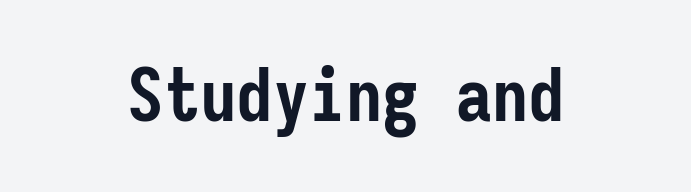
The image shows 73 px semibold, condensed sans-serif type, upright, monospaced; set centered, normal letter spacing, not underlined; low stroke contrast and a medium x-height.
